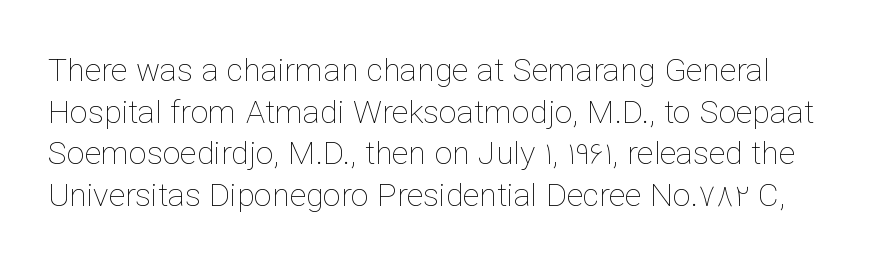
The image shows 32 px thin type, upright; set normal line spacing (1.3x), normal letter spacing, not underlined; low stroke contrast and a medium x-height.
